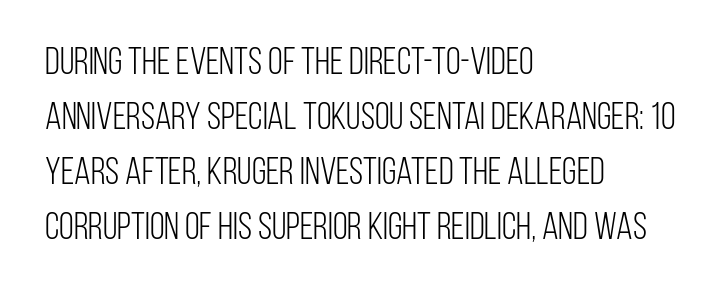
{"serif": "no", "italic": "no", "bold": "no", "weight": "light", "width": "condensed", "stroke_contrast": "low", "x_height": "large", "monospaced": "no", "underline": "no", "align": "left", "line_spacing": "normal", "line_spacing_ratio": 1.45, "letter_spacing": "normal", "letter_spacing_em": 0.0, "glyph_px": 38}
